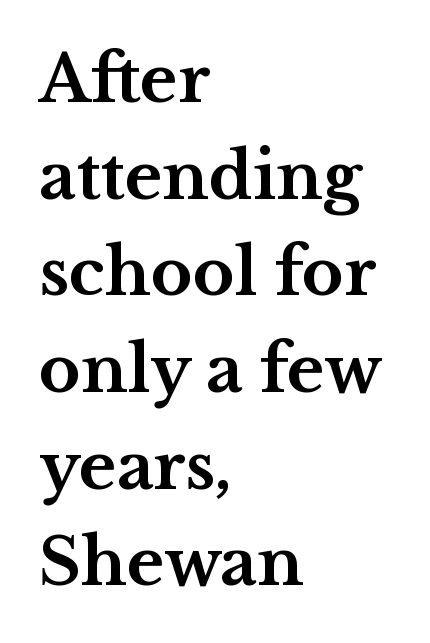
A student would call this left alignment; a typographer would say flush left, rag right. The letters advance in unequal steps, a hallmark of proportional type. Upright lettering throughout. Clear beneath every line of the passage.
